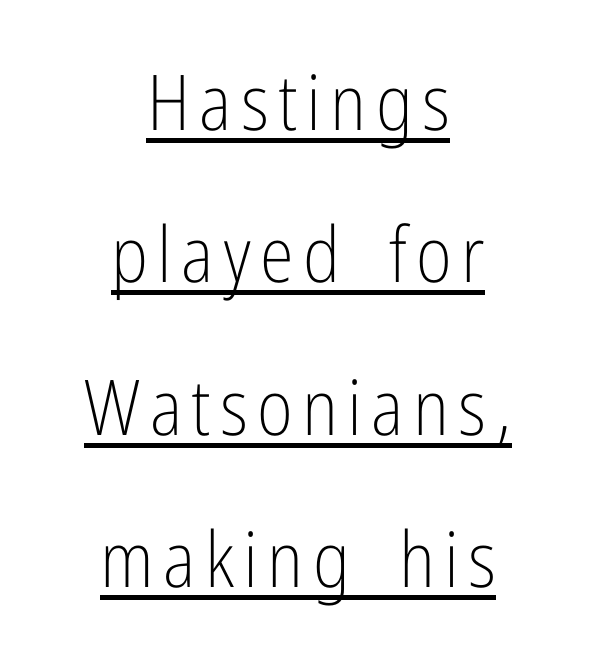
Both edges are ragged and mirror each other, which tells us the setting is centered. Serif or sans? Sans — the stroke terminals are bare. These lines are rendered in a variable-pitch font. Is this a heavy cut? Hardly; it is regular or lighter.
